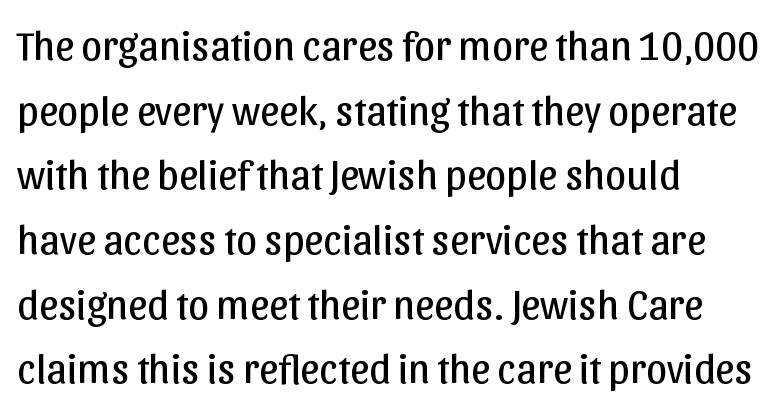
When letters stand straight like this, we call the style roman or upright. Teacher's note: observe the even left margin — that is flush-left alignment. The line-height multiplier appears to be the usual default. The passage shown is not underscored anywhere.
